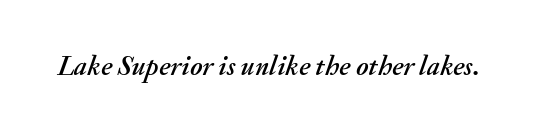
Q: Is the text italic (slanted)? A: Yes, it leans right by about 20 degrees.
Q: Is the text underlined? A: No.
Q: Is the spacing between letters normal or unusually wide? A: Normal.
Q: Width (condensed, normal, or wide)? A: Normal.
Q: Stroke contrast? A: Medium.
Q: x-height? A: Small.
Q: Monospaced? A: No.
